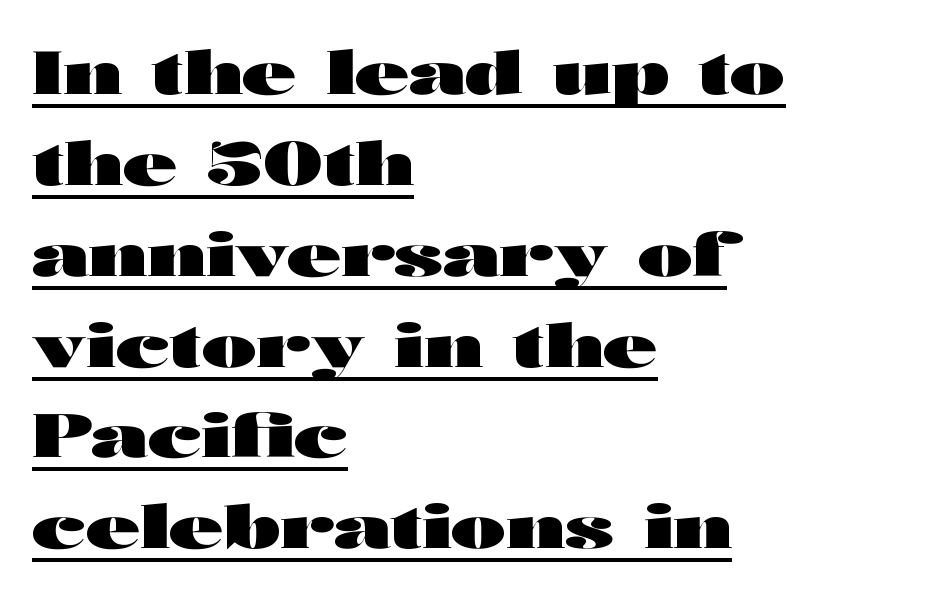
Q: Is the text bold? A: Yes.
Q: Is the text italic (slanted)? A: No, it is upright.
Q: Is the typeface a serif or a sans-serif typeface? A: Serif.
Q: Is the text underlined? A: Yes.
Q: How is the paragraph aligned? A: Left-aligned.
Q: Is the spacing between letters normal or unusually wide? A: Normal.
Q: Is the spacing between lines tight, normal or loose? A: Normal.
Q: Width (condensed, normal, or wide)? A: Wide.
Q: Stroke contrast? A: High.
Q: x-height? A: Medium.
Q: Monospaced? A: No.
